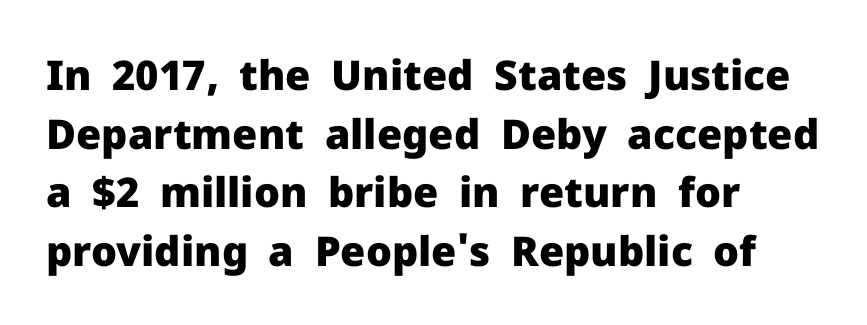
{"serif": "no", "italic": "no", "bold": "yes", "weight": "heavy", "width": "normal", "stroke_contrast": "low", "x_height": "medium", "monospaced": "no", "underline": "no", "align": "left", "line_spacing": "normal", "line_spacing_ratio": 1.43, "letter_spacing": "normal", "letter_spacing_em": 0.0, "glyph_px": 41}
